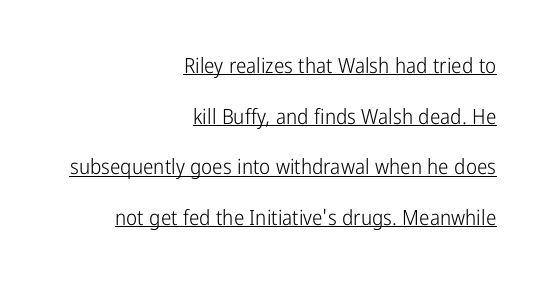
{"italic": "no", "bold": "no", "underline": "yes", "align": "right", "line_spacing": "loose", "line_spacing_ratio": 2.41, "letter_spacing": "normal", "letter_spacing_em": 0.0, "glyph_px": 21}
